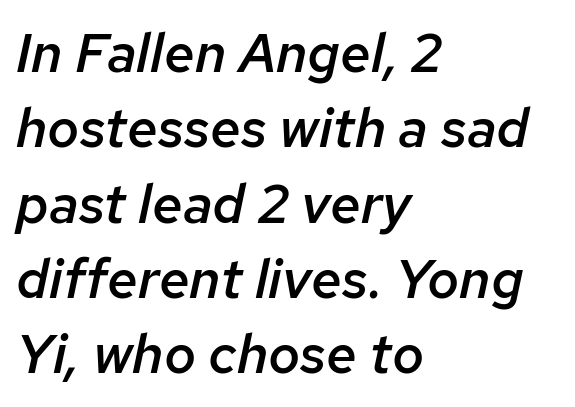
The image shows 55 px semibold type, italic (leaning right); set left-aligned, normal line spacing (1.37x), normal letter spacing, not underlined; low stroke contrast and a medium x-height.
